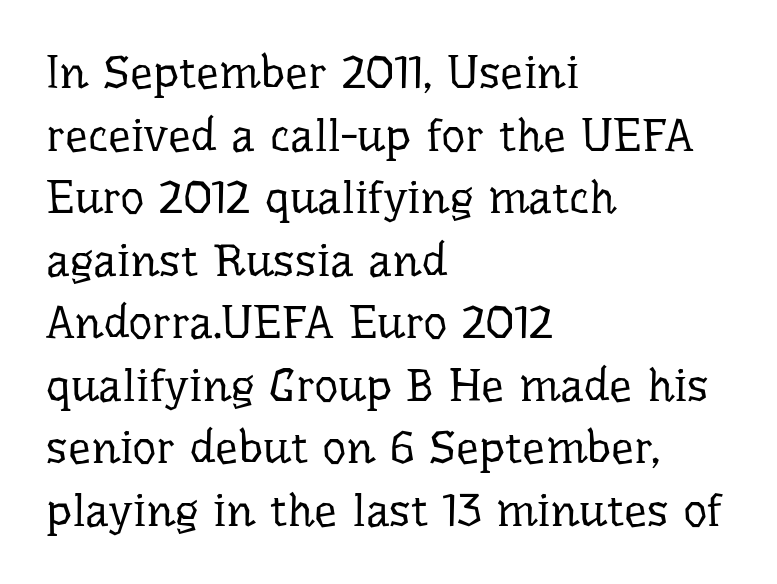
Q: Is the text bold? A: No.
Q: Is the text italic (slanted)? A: No, it is upright.
Q: Is the typeface a serif or a sans-serif typeface? A: Serif.
Q: Is the text underlined? A: No.
Q: How is the paragraph aligned? A: Left-aligned.
Q: Is the spacing between letters normal or unusually wide? A: Normal.
Q: Is the spacing between lines tight, normal or loose? A: Normal.
Q: Width (condensed, normal, or wide)? A: Normal.
Q: Stroke contrast? A: Low.
Q: x-height? A: Medium.
Q: Monospaced? A: No.
